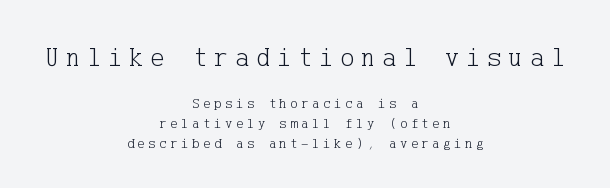
The weight would be labelled regular, book, light, or lighter still. Compared with typical body copy, the letter spacing here is much looser. The space directly below the letters is spotless. Line spacing here is normal. If you folded the block vertically in half, each line would mirror itself in length. Posture: upright roman.
